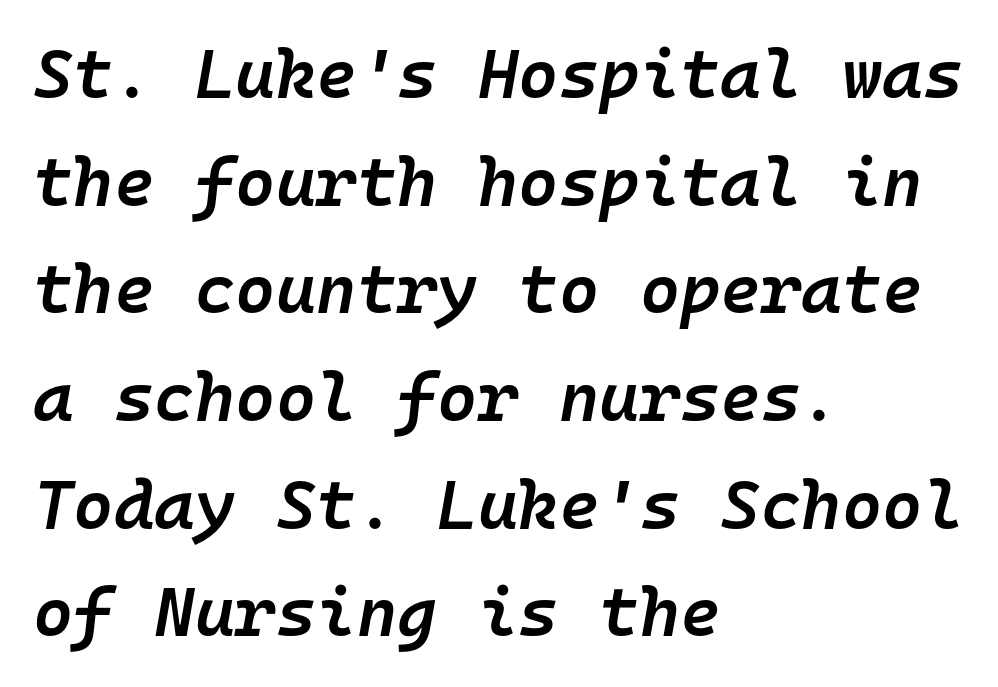
Decoration check: the copy has no underline. It's the slanting kind of type. Leftover space on each line is placed entirely after the last word. Look at the tracking — it's just the regular setting, nothing added.
